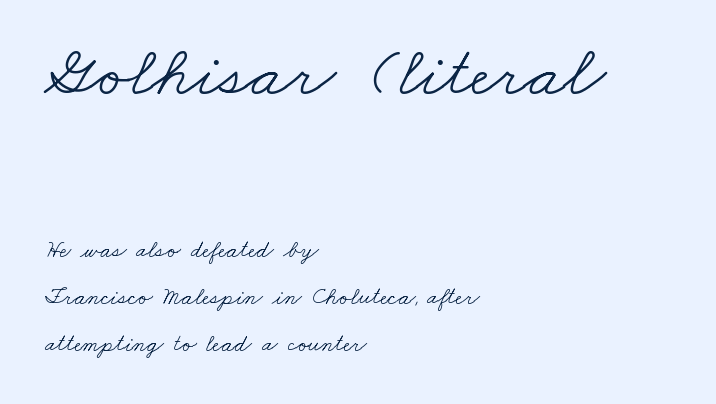
Line spacing here is loose. Reading top to bottom, the characters get smaller at the block break. Descenders are the only things crossing below the line. The gaps between neighbouring characters are ordinary and unremarkable. Unlike a clean sans, this face finishes its strokes with serifs. The lines in this sample share a left origin and differ only in where they stop.
